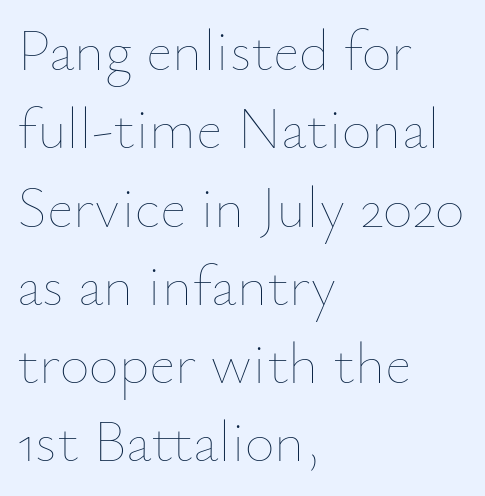
{"italic": "no", "bold": "no", "weight": "thin", "width": "normal", "stroke_contrast": "low", "x_height": "small", "monospaced": "no", "underline": "no", "align": "left", "line_spacing": "normal", "line_spacing_ratio": 1.35, "letter_spacing": "normal", "letter_spacing_em": 0.0, "glyph_px": 58}
